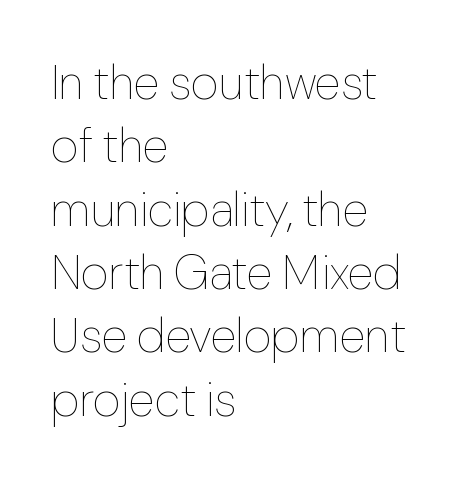
{"italic": "no", "bold": "no", "weight": "thin", "width": "normal", "stroke_contrast": "low", "x_height": "medium", "monospaced": "no", "underline": "no", "align": "left", "line_spacing": "normal", "line_spacing_ratio": 1.32, "letter_spacing": "normal", "letter_spacing_em": 0.0, "glyph_px": 48}
